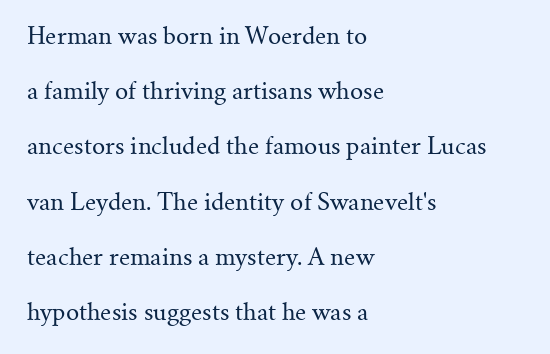
Q: Is the text bold? A: No.
Q: Is the text italic (slanted)? A: No, it is upright.
Q: Is the text underlined? A: No.
Q: How is the paragraph aligned? A: Left-aligned.
Q: Is the spacing between letters normal or unusually wide? A: Normal.
Q: Is the spacing between lines tight, normal or loose? A: Loose.
